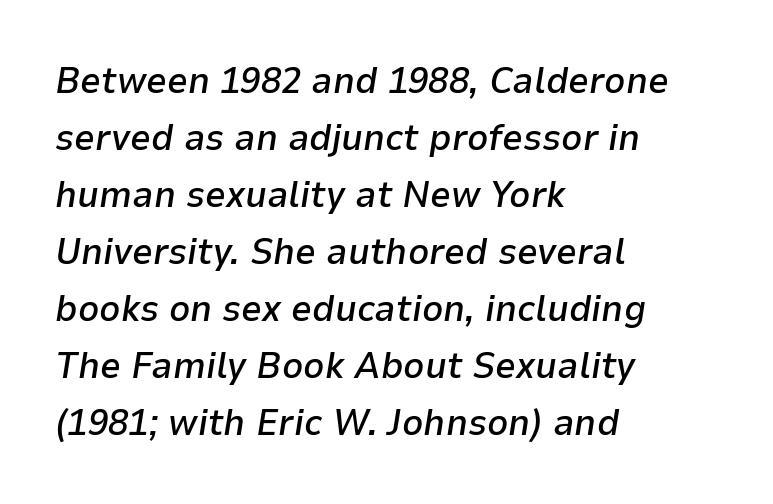
{"italic": "yes", "lean": "right", "slant_degrees": 9, "bold": "semi", "weight": "semibold", "width": "normal", "stroke_contrast": "low", "x_height": "medium", "monospaced": "no", "underline": "no", "align": "left", "line_spacing": "normal", "line_spacing_ratio": 1.54, "letter_spacing": "normal", "letter_spacing_em": 0.0, "glyph_px": 37}
